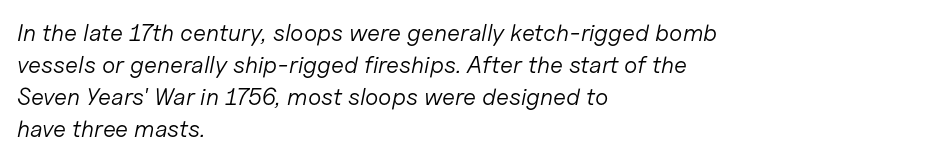
The image shows 24 px text type, italic (leaning right); set left-aligned, normal line spacing (1.33x), normal letter spacing, not underlined.
